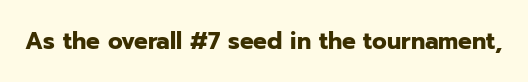
{"italic": "no", "bold": "yes", "underline": "no", "letter_spacing": "normal", "letter_spacing_em": 0.0, "glyph_px": 23}
